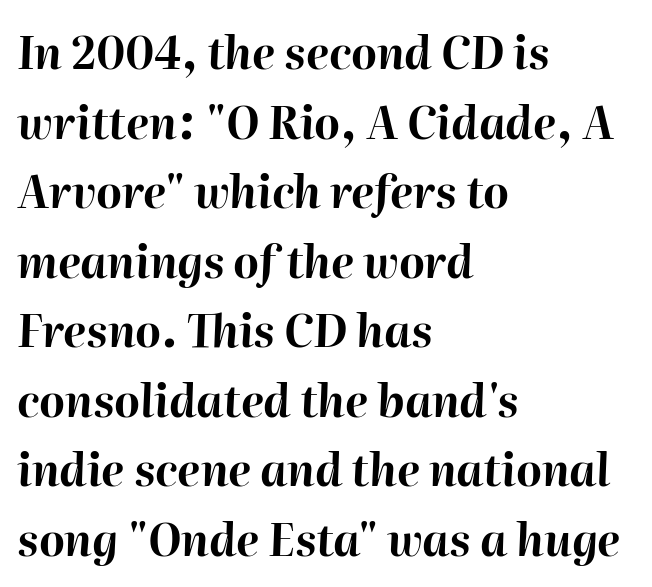
{"italic": "yes", "lean": "right", "slant_degrees": 2, "bold": "yes", "weight": "bold", "width": "normal", "stroke_contrast": "high", "x_height": "medium", "monospaced": "no", "underline": "no", "align": "left", "line_spacing": "normal", "line_spacing_ratio": 1.58, "letter_spacing": "normal", "letter_spacing_em": 0.0, "glyph_px": 44}
